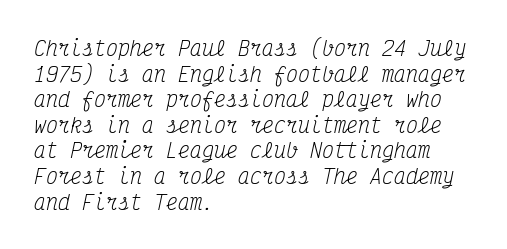
Q: Is the text bold? A: No.
Q: Is the text italic (slanted)? A: Yes, it leans right by about 12 degrees.
Q: Is the text underlined? A: No.
Q: How is the paragraph aligned? A: Left-aligned.
Q: Is the spacing between letters normal or unusually wide? A: Normal.
Q: Is the spacing between lines tight, normal or loose? A: Normal.
